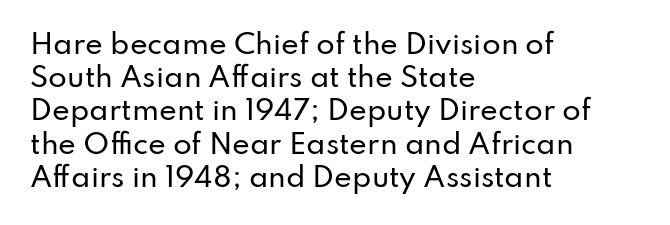
{"italic": "no", "underline": "no", "align": "left", "line_spacing_ratio": 1.23, "letter_spacing": "normal", "letter_spacing_em": 0.0, "glyph_px": 27}
